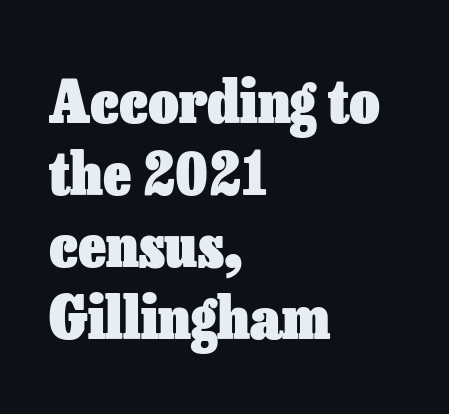
The image shows 59 px heavy type, upright; set left-aligned, line spacing 1.22x, normal letter spacing, not underlined; low stroke contrast and a medium x-height.
